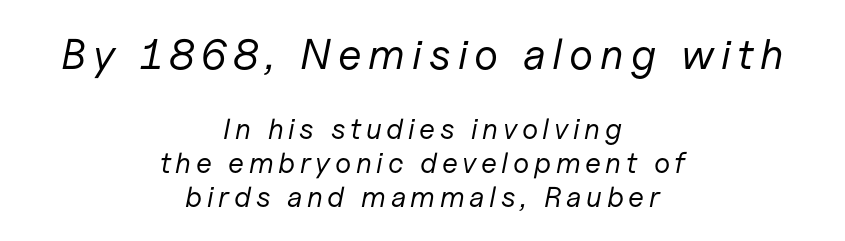
{"italic": "yes", "lean": "right", "slant_degrees": 11, "bold": "no", "weight": "regular", "width": "normal", "stroke_contrast": "low", "x_height": "medium", "monospaced": "no", "underline": "no", "align": "center", "line_spacing_ratio": 1.16, "larger_block": "first", "size_ratio": 1.48, "glyph_px": 43}
